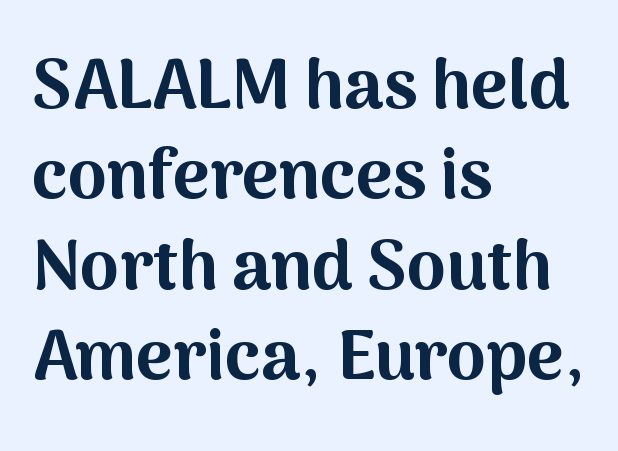
Q: Is the text bold? A: Yes.
Q: Is the text italic (slanted)? A: No, it is upright.
Q: Is the typeface a serif or a sans-serif typeface? A: Sans-serif.
Q: Is the text underlined? A: No.
Q: How is the paragraph aligned? A: Left-aligned.
Q: Is the spacing between letters normal or unusually wide? A: Normal.
Q: Is the spacing between lines tight, normal or loose? A: Normal.
Q: Width (condensed, normal, or wide)? A: Normal.
Q: Stroke contrast? A: Medium.
Q: x-height? A: Medium.
Q: Monospaced? A: No.
